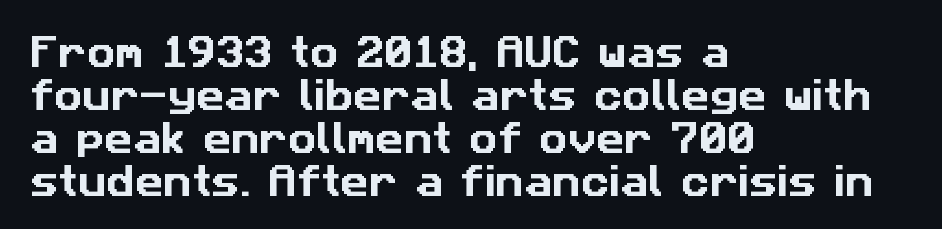
{"serif": "no", "width": "normal", "stroke_contrast": "low", "x_height": "medium", "monospaced": "no", "underline": "no", "align": "left", "line_spacing_ratio": 1.23, "letter_spacing": "normal", "letter_spacing_em": 0.0, "glyph_px": 35}
